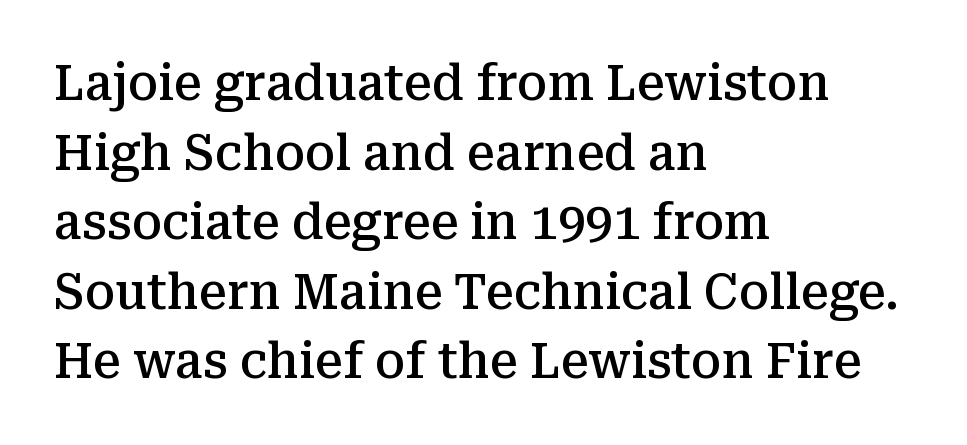
It's the straight-up-and-down kind of type. Descenders hang freely into open space. One glance says typical: line gaps are just what's usual. The designer went with a serif here, giving each stem small feet.
